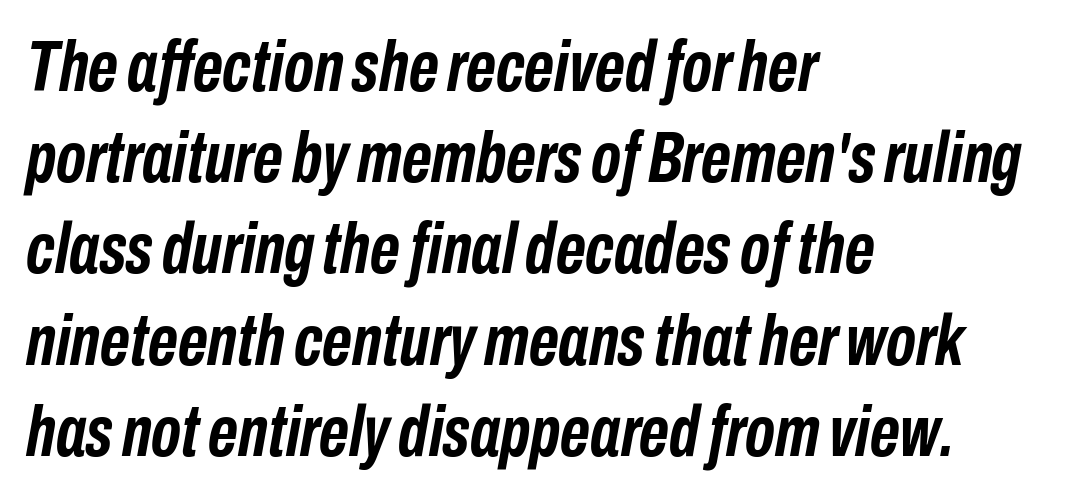
The image shows 73 px semibold, condensed type, italic (leaning right); set left-aligned, normal line spacing (1.25x), normal letter spacing, not underlined; low stroke contrast and a medium x-height.
